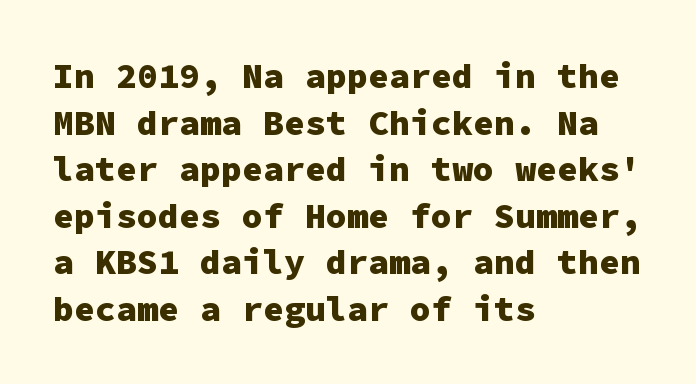
Note the uniform advance width — an 'i' takes as much space as an 'm'. In terms of letterform style, serifs are entirely absent. These lines sit exactly where default settings would place them. Here the glyphs are tracked normally, forming tight word shapes. No word sits above an underline.
